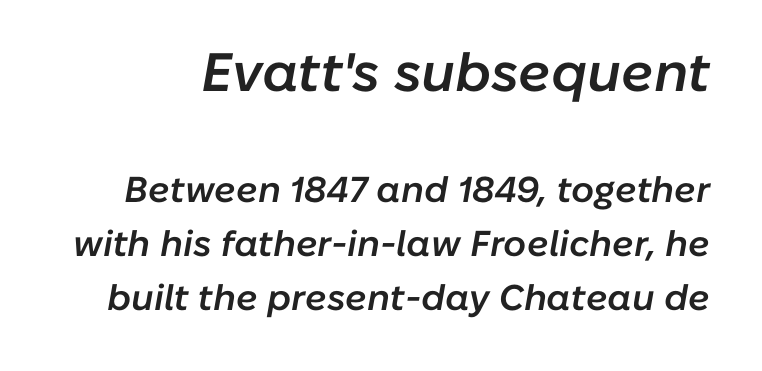
Q: Is the text bold? A: Semi-bold.
Q: Is the text italic (slanted)? A: Yes, it leans right by about 10 degrees.
Q: Is the text underlined? A: No.
Q: Is the spacing between letters normal or unusually wide? A: Normal.
Q: Is the spacing between lines tight, normal or loose? A: Normal.
Q: Which block of text is set in a larger size, the first (top) or the second (bottom)? A: The first (top) one.
Q: Width (condensed, normal, or wide)? A: Normal.
Q: Stroke contrast? A: Low.
Q: x-height? A: Medium.
Q: Monospaced? A: No.
